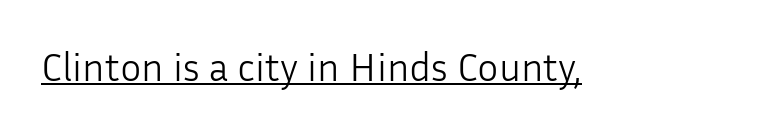
Caption: standard tracking, unaltered. Ordinary non-slanted type is in use. Spacing verdict: proportional, widths tailored to each character. On a weight scale, this lands at 450 or below. This sample carries an underscore along the baseline area. Nothing sits at the stroke ends, so this counts as sans-serif.
